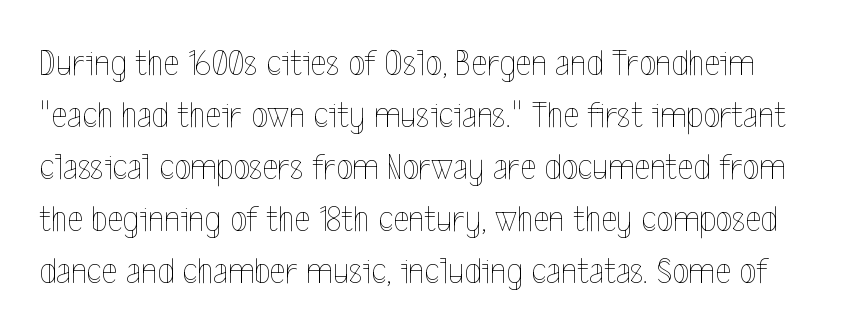
Notice how descenders clear the ascenders below comfortably — that's standard leading. The gap between lines stays unmarked. Notice how the stems are strictly vertical — no italics here. Characters follow at the spacing the type designer built in. The rendering uses natural spacing where letterforms have individual widths.
